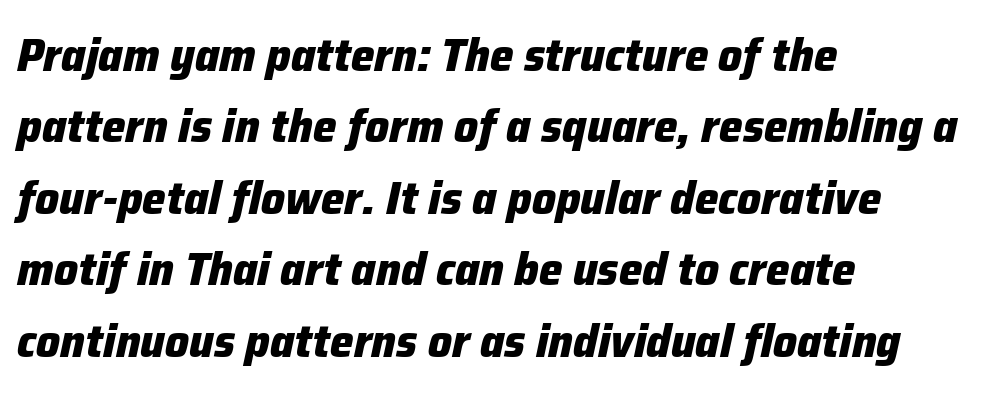
Q: Is the text bold? A: Yes.
Q: Is the text italic (slanted)? A: Yes, it leans right by about 12 degrees.
Q: Is the text underlined? A: No.
Q: How is the paragraph aligned? A: Left-aligned.
Q: Is the spacing between letters normal or unusually wide? A: Normal.
Q: Is the spacing between lines tight, normal or loose? A: Normal.
Q: Width (condensed, normal, or wide)? A: Normal.
Q: Stroke contrast? A: Low.
Q: x-height? A: Medium.
Q: Monospaced? A: No.
